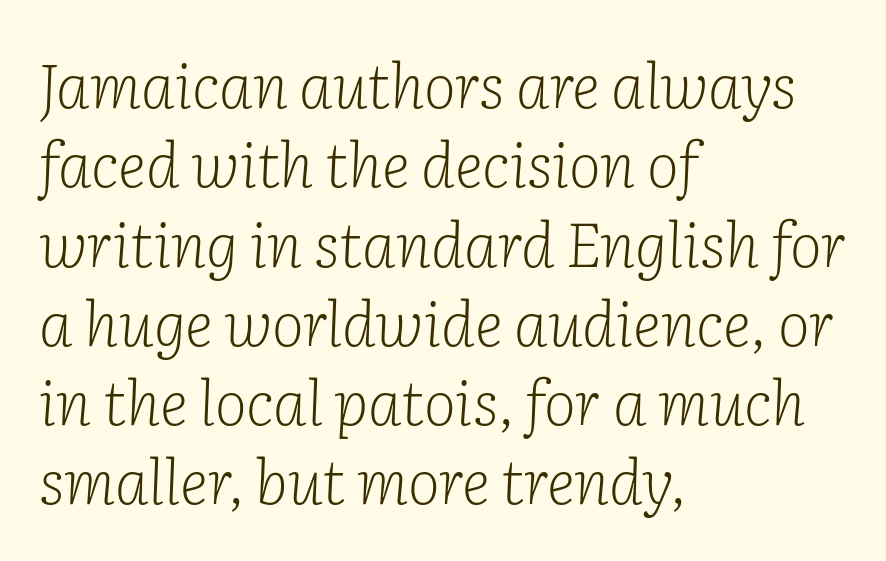
The image shows 61 px light serif type, italic (leaning right); set left-aligned, normal line spacing (1.3x), normal letter spacing, not underlined; low stroke contrast and a medium x-height.
